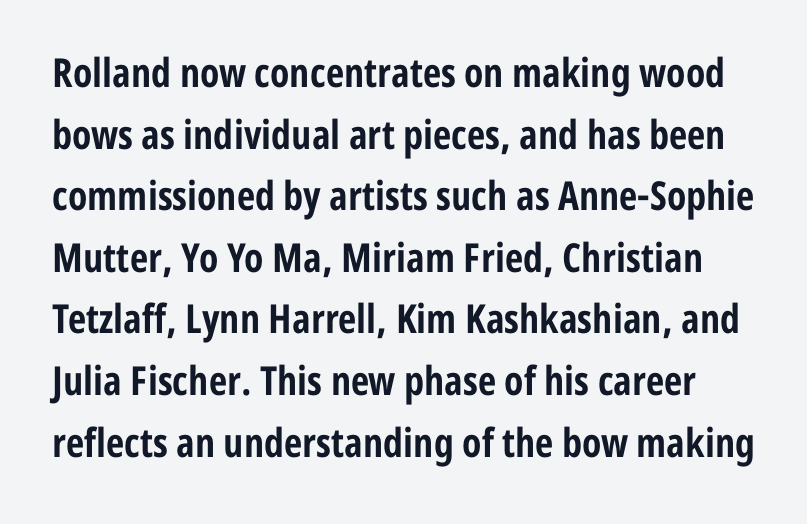
{"serif": "no", "italic": "no", "bold": "yes", "weight": "bold", "width": "condensed", "stroke_contrast": "low", "x_height": "medium", "monospaced": "no", "underline": "no", "line_spacing": "normal", "line_spacing_ratio": 1.54, "letter_spacing": "normal", "letter_spacing_em": 0.0, "glyph_px": 40}
